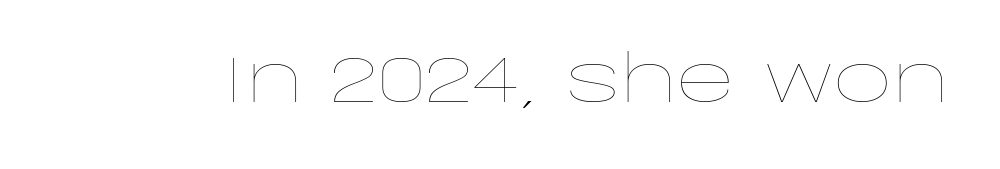
The image shows 64 px thin, wide type, upright; set normal letter spacing, not underlined; low stroke contrast and a large x-height.
